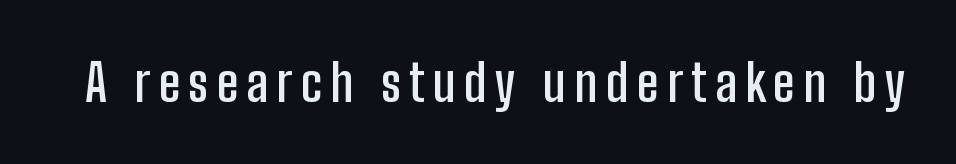
Q: Is the text bold? A: Semi-bold.
Q: Is the text italic (slanted)? A: No, it is upright.
Q: Is the typeface a serif or a sans-serif typeface? A: Sans-serif.
Q: Is the text underlined? A: No.
Q: Width (condensed, normal, or wide)? A: Condensed.
Q: Stroke contrast? A: Low.
Q: x-height? A: Medium.
Q: Monospaced? A: No.
